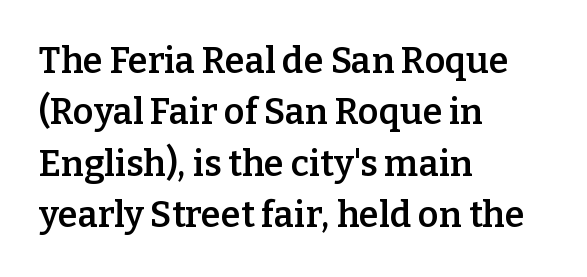
Summary of weight: moderately heavy, a semibold. Quick note: underline off. Letter spacing: default. Typeset ragged right — the left edge is the straight one. Ordinary non-slanted type is in use. A typesetter would call this proportional, since set widths differ per character.
